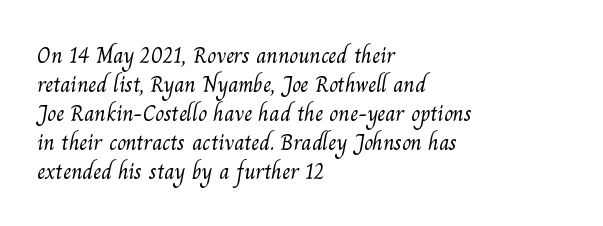
Q: Is the text bold? A: No.
Q: Is the text underlined? A: No.
Q: How is the paragraph aligned? A: Left-aligned.
Q: Is the spacing between letters normal or unusually wide? A: Normal.
Q: Is the spacing between lines tight, normal or loose? A: Normal.
